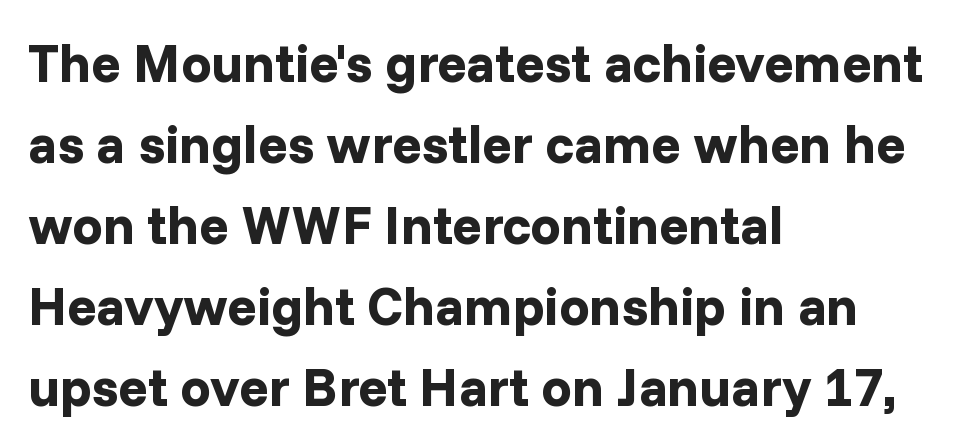
Q: Is the text bold? A: Yes.
Q: Is the text italic (slanted)? A: No, it is upright.
Q: Is the typeface a serif or a sans-serif typeface? A: Sans-serif.
Q: Is the text underlined? A: No.
Q: How is the paragraph aligned? A: Left-aligned.
Q: Is the spacing between letters normal or unusually wide? A: Normal.
Q: Is the spacing between lines tight, normal or loose? A: Normal.
Q: Width (condensed, normal, or wide)? A: Normal.
Q: Stroke contrast? A: Low.
Q: x-height? A: Medium.
Q: Monospaced? A: No.
